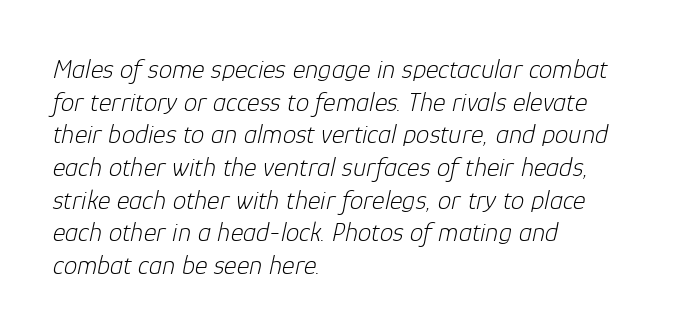
{"italic": "yes", "lean": "right", "slant_degrees": 12, "bold": "no", "underline": "no", "align": "left", "line_spacing_ratio": 1.21, "letter_spacing": "normal", "letter_spacing_em": 0.0, "glyph_px": 27}
